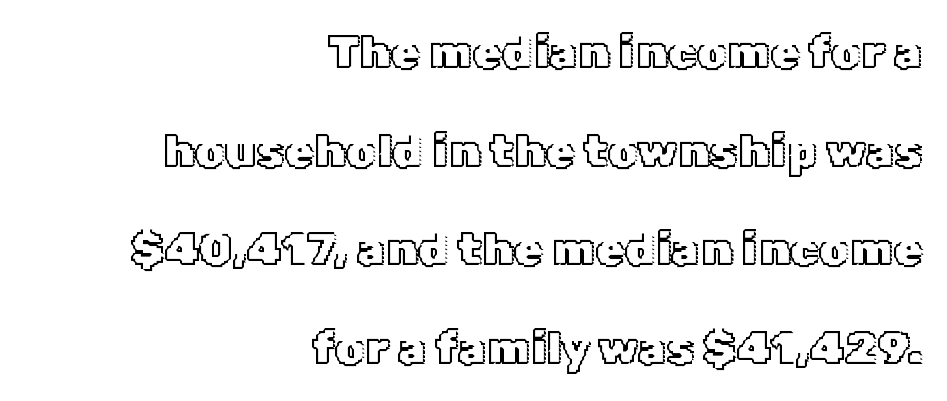
This is the regular roman posture of the typeface. You could fit nearly another row in the gap between these rows. A typesetter would call this proportional, since set widths differ per character. Line endings align vertically; line beginnings do not.
